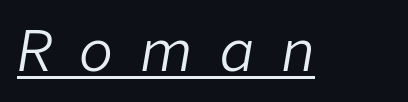
Q: Is the text bold? A: No.
Q: Is the text italic (slanted)? A: Yes, it leans right by about 9 degrees.
Q: Is the text underlined? A: Yes.
Q: Is the spacing between letters normal or unusually wide? A: Unusually wide.
Q: Width (condensed, normal, or wide)? A: Normal.
Q: Stroke contrast? A: Low.
Q: x-height? A: Medium.
Q: Monospaced? A: No.
